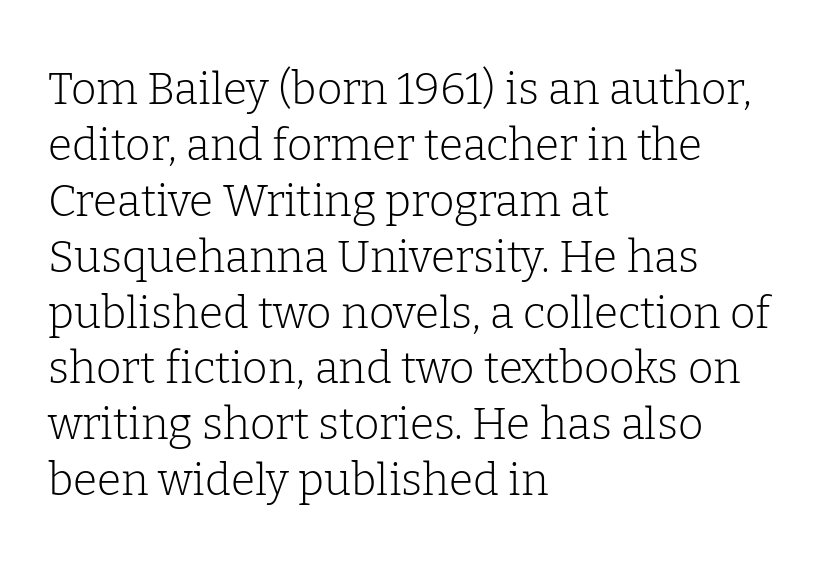
The image shows 44 px light serif type, upright; set left-aligned, normal line spacing (1.27x), normal letter spacing, not underlined; low stroke contrast and a medium x-height.
